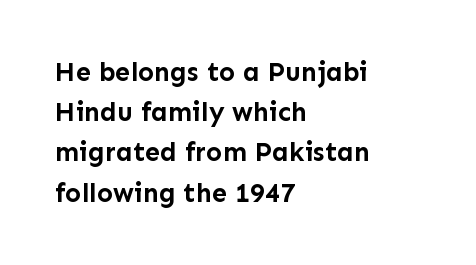
The rag falls on the right side of this text block. The axis of the letterforms is exactly vertical. Descender tails drop into unmarked territory. Inter-character spacing is left at the font's built-in metrics. Heavy, bold letterforms.
